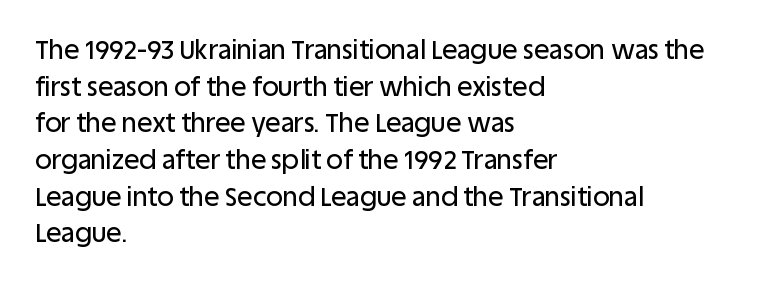
Q: Is the text italic (slanted)? A: No, it is upright.
Q: Is the text underlined? A: No.
Q: How is the paragraph aligned? A: Left-aligned.
Q: Is the spacing between letters normal or unusually wide? A: Normal.
Q: Is the spacing between lines tight, normal or loose? A: Normal.
